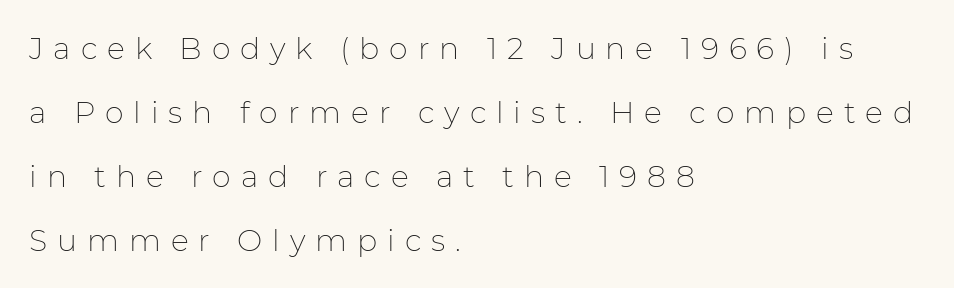
{"serif": "no", "italic": "no", "bold": "no", "weight": "thin", "width": "normal", "stroke_contrast": "low", "x_height": "medium", "monospaced": "no", "underline": "no", "align": "left", "line_spacing": "loose", "line_spacing_ratio": 2.13, "letter_spacing": "wide", "letter_spacing_em": 0.33, "glyph_px": 30}
